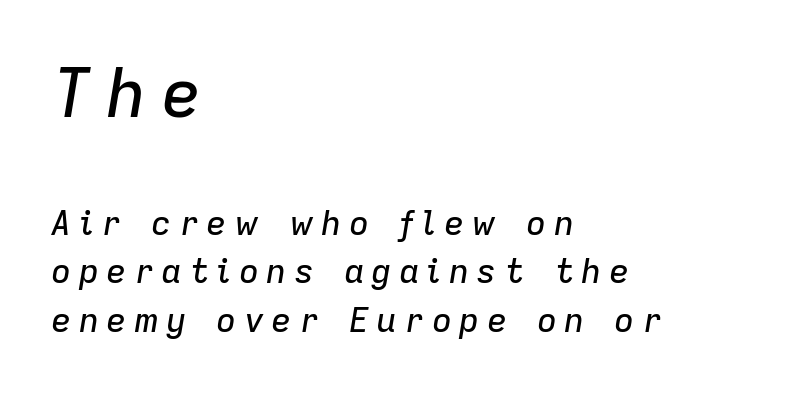
The image shows 68 px text type, italic (leaning right); set left-aligned, normal line spacing (1.42x), unusually wide letter spacing (+0.21 em), not underlined; the first (top) block is 2.0x larger; low stroke contrast and a medium x-height.
